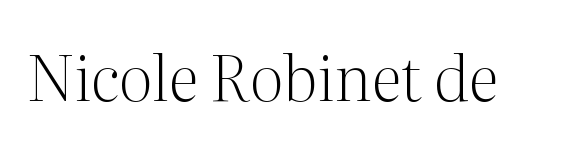
Tracking value appears to be zero — textbook default spacing. The glyphs in this specimen are seriffed. Designer's note — italics off, roman on. You could not count columns in this text — the font is proportionally spaced. No letter is thick-stroked: the sample isn't bold.
